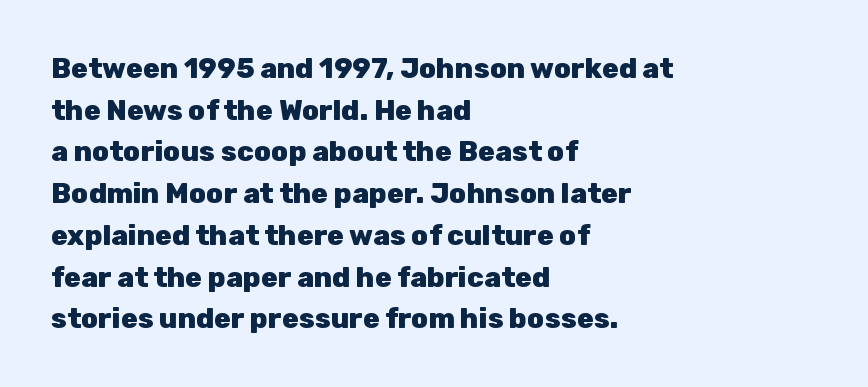
Layout note: lines flush left. Underline: absent. Does the lettering tilt? It doesn't — this is upright. The letters are bold, with thick, heavy strokes. Quick note: interline space is typical. The text was rendered using a sans face with plain stroke endings.
